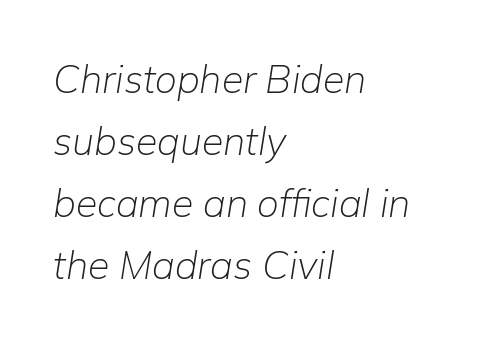
{"italic": "yes", "lean": "right", "slant_degrees": 9, "bold": "no", "weight": "light", "width": "normal", "stroke_contrast": "low", "x_height": "medium", "monospaced": "no", "underline": "no", "align": "left", "line_spacing": "normal", "line_spacing_ratio": 1.59, "letter_spacing": "normal", "letter_spacing_em": 0.0, "glyph_px": 39}
